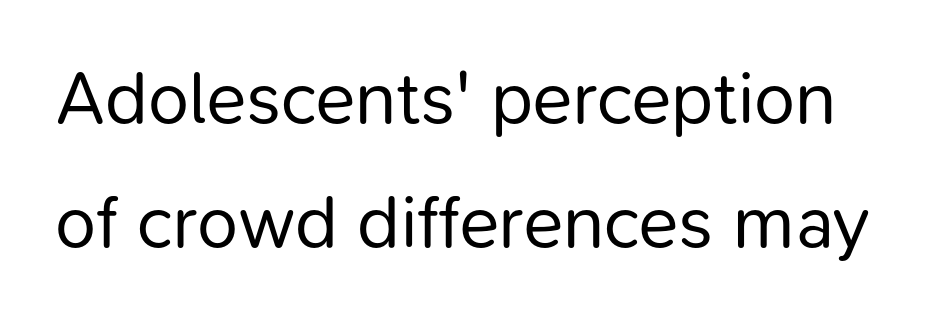
Underlining? Definitely not there. The tracking reads as untouched default to a designer's eye. Nope, no serifs anywhere on these letters. Ink coverage per letter is moderate at most.
